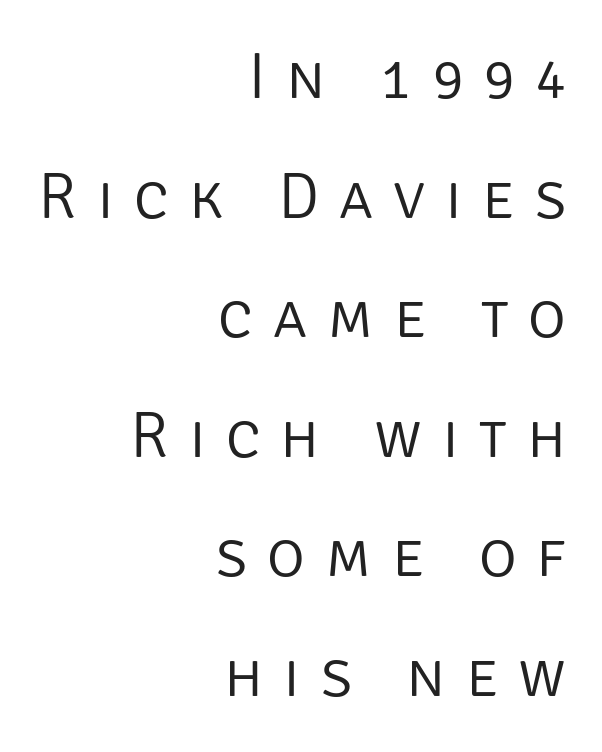
Q: Is the text bold? A: No.
Q: Is the text italic (slanted)? A: No, it is upright.
Q: Is the typeface a serif or a sans-serif typeface? A: Sans-serif.
Q: Is the text underlined? A: No.
Q: How is the paragraph aligned? A: Right-aligned.
Q: Is the spacing between letters normal or unusually wide? A: Unusually wide.
Q: Width (condensed, normal, or wide)? A: Normal.
Q: Stroke contrast? A: Low.
Q: x-height? A: Large.
Q: Monospaced? A: No.
